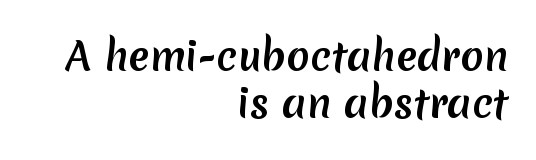
Q: Is the typeface a serif or a sans-serif typeface? A: Sans-serif.
Q: Is the text underlined? A: No.
Q: How is the paragraph aligned? A: Right-aligned.
Q: Is the spacing between letters normal or unusually wide? A: Normal.
Q: Width (condensed, normal, or wide)? A: Normal.
Q: Stroke contrast? A: Medium.
Q: x-height? A: Medium.
Q: Monospaced? A: No.
